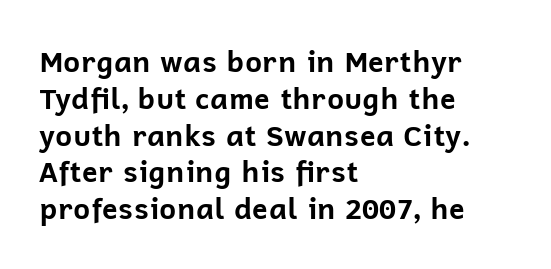
Honestly, there is no underline to notice here at all. Every character sits straight up, as roman type does. Spacing verdict: proportional, widths tailored to each character. Between one letter and the next there's only the usual sliver of space. Strokes here are thick enough to call this a true bold. Each letter's strokes conclude bluntly, with no projecting serifs.
